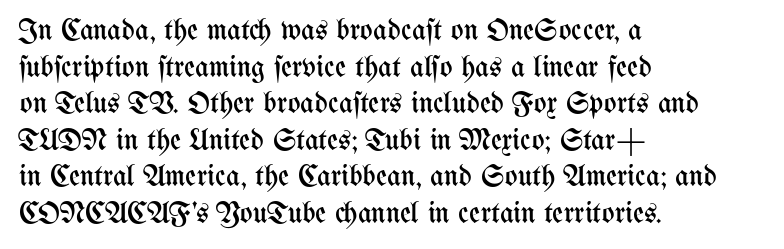
Q: Is the text bold? A: No.
Q: Is the text italic (slanted)? A: No, it is upright.
Q: Is the text underlined? A: No.
Q: How is the paragraph aligned? A: Left-aligned.
Q: Is the spacing between letters normal or unusually wide? A: Normal.
Q: Width (condensed, normal, or wide)? A: Condensed.
Q: Stroke contrast? A: Medium.
Q: x-height? A: Medium.
Q: Monospaced? A: No.
